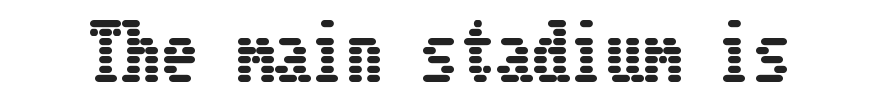
{"italic": "no", "width": "condensed", "stroke_contrast": "low", "x_height": "medium", "underline": "no", "letter_spacing": "normal", "letter_spacing_em": 0.0, "glyph_px": 74}
